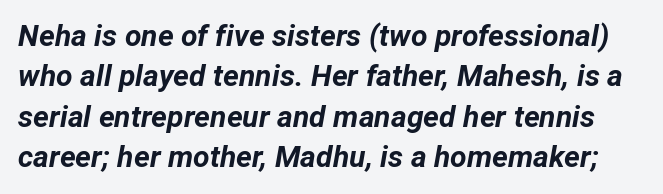
Spacing between characters is what you'd get straight out of the box. Bold? Absolutely — the strokes are thick and heavy. Type without underlining. This is oblique type, the kind used for emphasis or titles. These lines are rendered in a variable-pitch font. In terms of leading, this rendering sits right in the middle.
